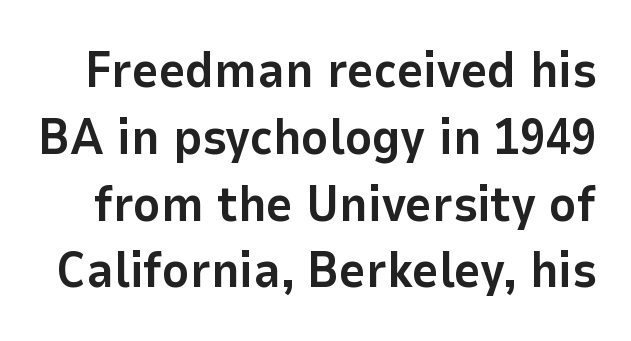
Default kerning and tracking; the words read as compact shapes. Quick note: not italic, upright. Only glyphs here, with clear space below each row. This block has exactly the height ordinary leading produces.
